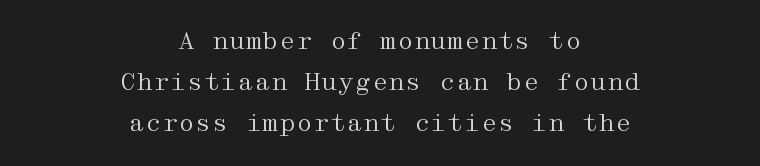
Designer's note — italics off, roman on. The text block is weighted toward neither margin, spreading evenly from the middle. Bare-footed words on every line. Weight: regular or lighter.
